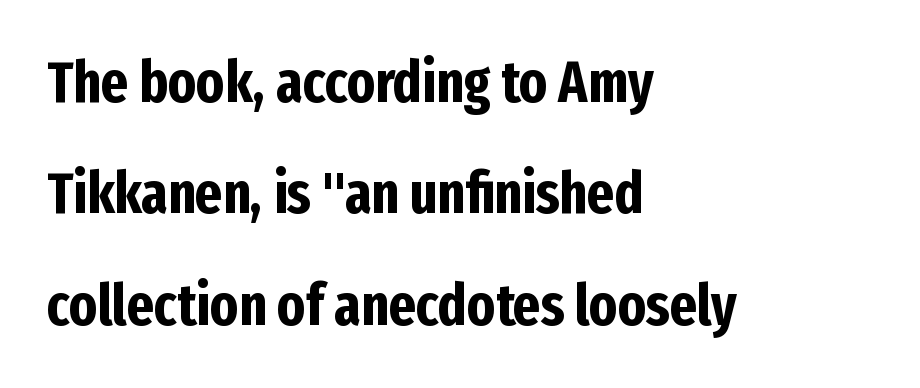
There is no visible air inserted between adjacent glyphs. You can tell it's not italic because the verticals are truly vertical. The space directly below the letters is spotless. You could not count columns in this text — the font is proportionally spaced.
